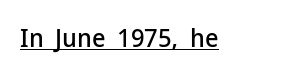
Posture: vertical. Is the letter spacing exaggerated? No — it looks like the ordinary default. These characters rest on top of a visible drawn line.
